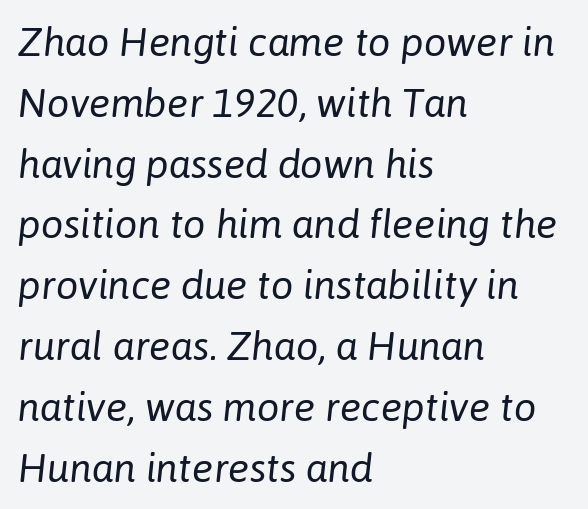
You could not count columns in this text — the font is proportionally spaced. The letters sit at their default tracking, neither squeezed nor spread. Check under the words: just untouched page. In CSS terms this would be text-align: left. These glyphs show unthickened strokes, regular width or finer.
